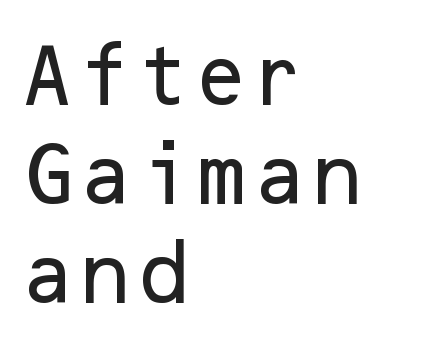
Q: Is the text italic (slanted)? A: No, it is upright.
Q: Is the typeface a serif or a sans-serif typeface? A: Sans-serif.
Q: Is the text underlined? A: No.
Q: How is the paragraph aligned? A: Left-aligned.
Q: Is the spacing between letters normal or unusually wide? A: Normal.
Q: Is the spacing between lines tight, normal or loose? A: Normal.
Q: Width (condensed, normal, or wide)? A: Normal.
Q: Stroke contrast? A: Low.
Q: x-height? A: Medium.
